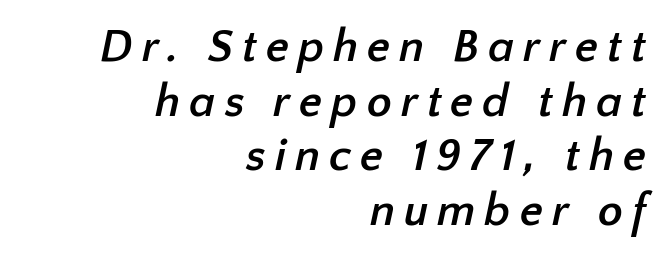
Proportional: the letters do not fall into vertical columns. Serif or sans? Sans — the stroke terminals are bare. Each glyph is drawn with heavy, bold strokes. These lines are set flush right with a ragged left edge. The string is rendered with underlining switched off.
